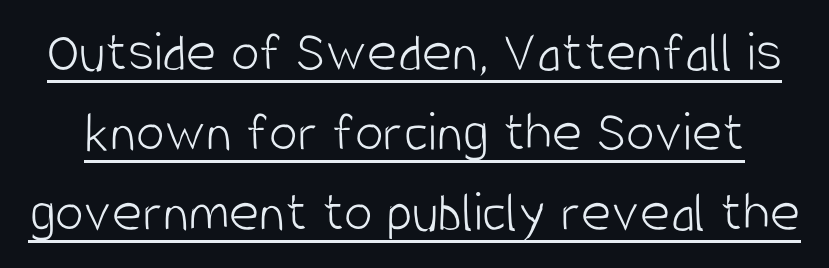
The letterforms sit shoulder to shoulder at normal distance. The leading is moderate, giving the passage an even texture. This sample has the flowing, uneven cadence of proportional lettering. Nope, not italic — everything's standing straight. Weight class: somewhere from thin through regular.
